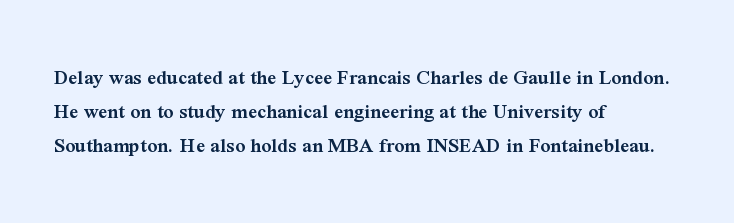
Q: Is the text bold? A: Semi-bold.
Q: Is the text italic (slanted)? A: No, it is upright.
Q: Is the text underlined? A: No.
Q: How is the paragraph aligned? A: Left-aligned.
Q: Is the spacing between letters normal or unusually wide? A: Normal.
Q: Is the spacing between lines tight, normal or loose? A: Normal.
